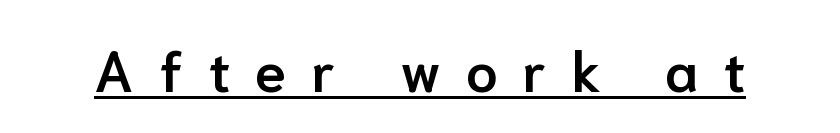
Characters follow at a spacing far wider than the type designer built in. Posture: straight, roman, zero tilt. The letters carry no serifs — their stems end cleanly without finishing strokes. The face used here appears with an underline applied. Its strokes are somewhat broadened, the hallmark of semibold type. Proportional: the letters do not fall into vertical columns.
